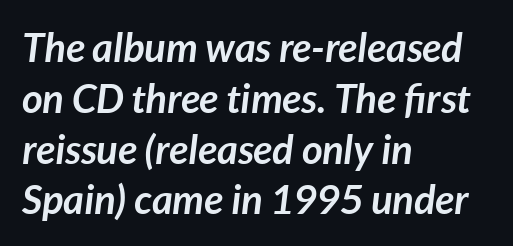
The image shows 40 px semibold type, italic (leaning right); set left-aligned, normal line spacing (1.27x), normal letter spacing, not underlined; low stroke contrast and a medium x-height.
